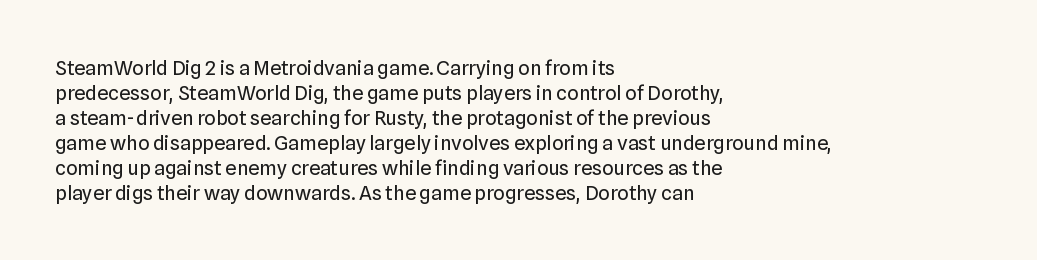
Underline: absent. These glyphs show unthickened strokes, regular width or finer. The leading is moderate, giving the passage an even texture. Upright lettering throughout.
